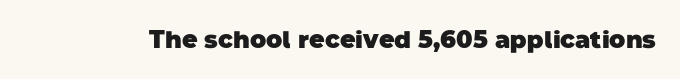
Standard letterfit; no display-style spreading of the glyphs. What weight is shown? A full bold with thick strokes. Has an underline been added? It has not.
